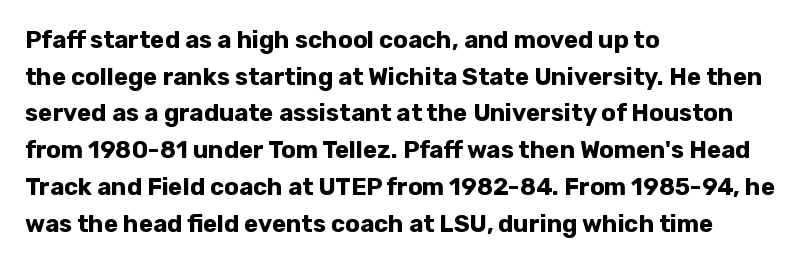
Q: Is the text bold? A: Yes.
Q: Is the text italic (slanted)? A: No, it is upright.
Q: Is the text underlined? A: No.
Q: How is the paragraph aligned? A: Left-aligned.
Q: Is the spacing between letters normal or unusually wide? A: Normal.
Q: Is the spacing between lines tight, normal or loose? A: Normal.
